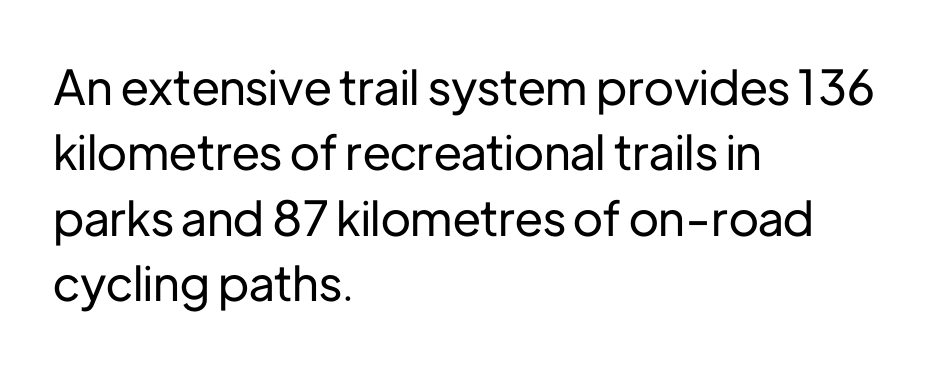
Default kerning and tracking; the words read as compact shapes. The rendering uses a moderate line-height, typical for paragraphs. The typesetter chose a ragged-right arrangement here. The axis of the letterforms is exactly vertical. Clear beneath every line of the passage.
